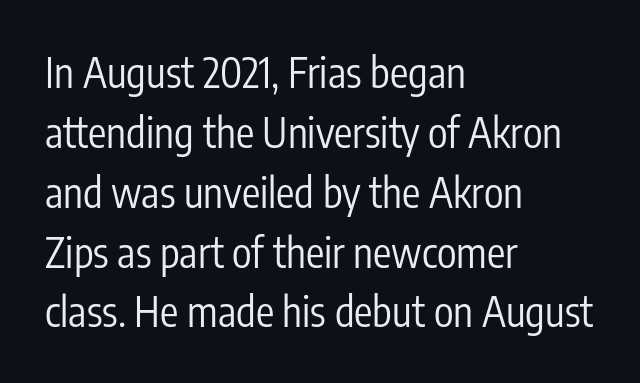
Each new line begins a customary step beneath the previous one. The foot of each line stays bare and open. Compared with a centered layout, this one pins lines to the left instead. Unlike italic type, these characters show no tilt at all. On a weight scale, this lands at 450 or below.
